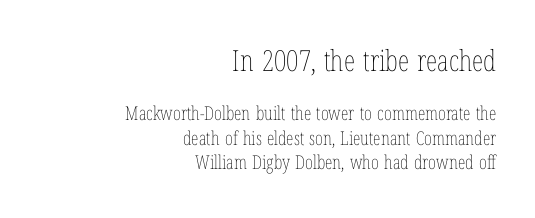
Is there any slant? The stems are plumb. The rag falls on the left side of this text block. The specimen omits any rule beneath the text block's lines. Spacing verdict: proportional, widths tailored to each character.
